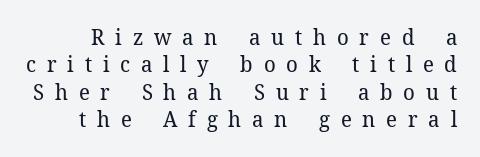
Q: Is the text bold? A: No.
Q: Is the text italic (slanted)? A: No, it is upright.
Q: Is the text underlined? A: No.
Q: Is the spacing between letters normal or unusually wide? A: Unusually wide.
